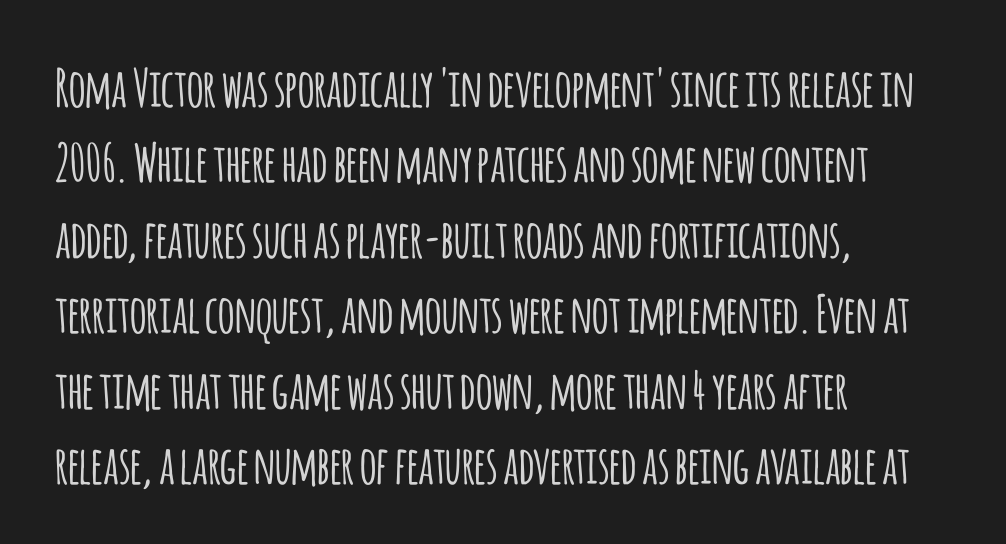
The lettering stays uniformly vertical, giving the passage a roman look. Casual observation: everything's shoved over to the left. The characters display no serif detailing; their extremities are plain. Short note: letters normally spaced. Leading matches the norm, producing a regular column.
